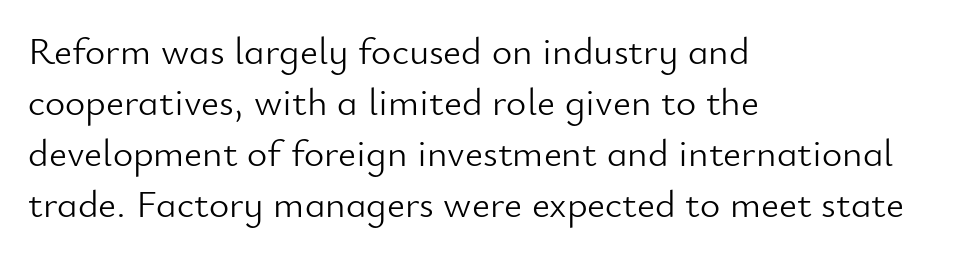
Notice how descenders clear the ascenders below comfortably — that's standard leading. Line starts are locked; line ends wander. Looks like regular typesetting: each glyph gets only the width it needs. Each word holds together tightly as a unit, with standard inter-letter gaps.
